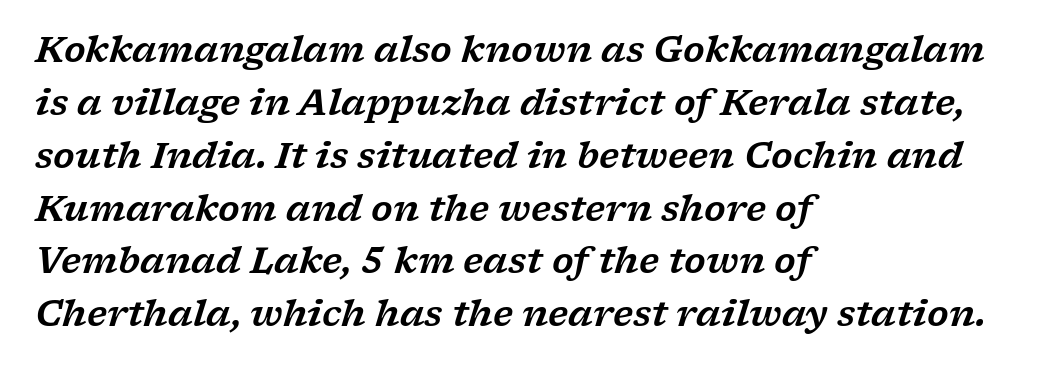
Every character sits at an angle, as italics do. Words appear dense and cohesive because spacing is normal. This sample uses a serif face. Decoration check: the copy has no underline.
